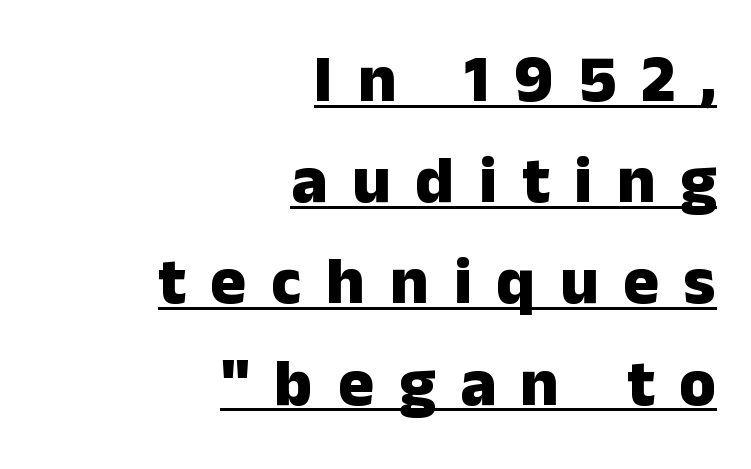
The image shows 67 px heavy sans-serif type, upright; set right-aligned, normal line spacing (1.51x), unusually wide letter spacing (+0.37 em), underlined; low stroke contrast and a medium x-height.
